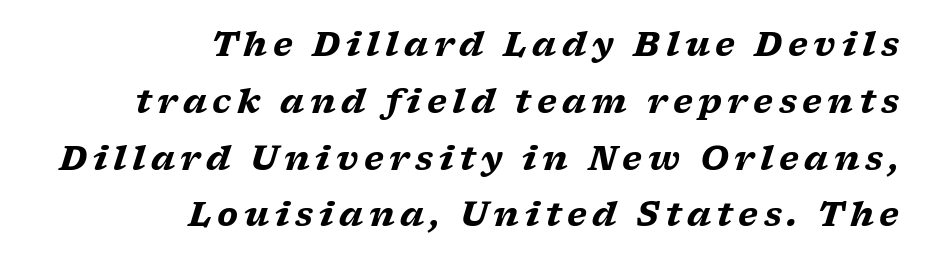
Q: Is the text bold? A: Yes.
Q: Is the text italic (slanted)? A: Yes, it leans right by about 17 degrees.
Q: Is the typeface a serif or a sans-serif typeface? A: Serif.
Q: Is the text underlined? A: No.
Q: How is the paragraph aligned? A: Right-aligned.
Q: Width (condensed, normal, or wide)? A: Wide.
Q: Stroke contrast? A: Low.
Q: x-height? A: Medium.
Q: Monospaced? A: No.
